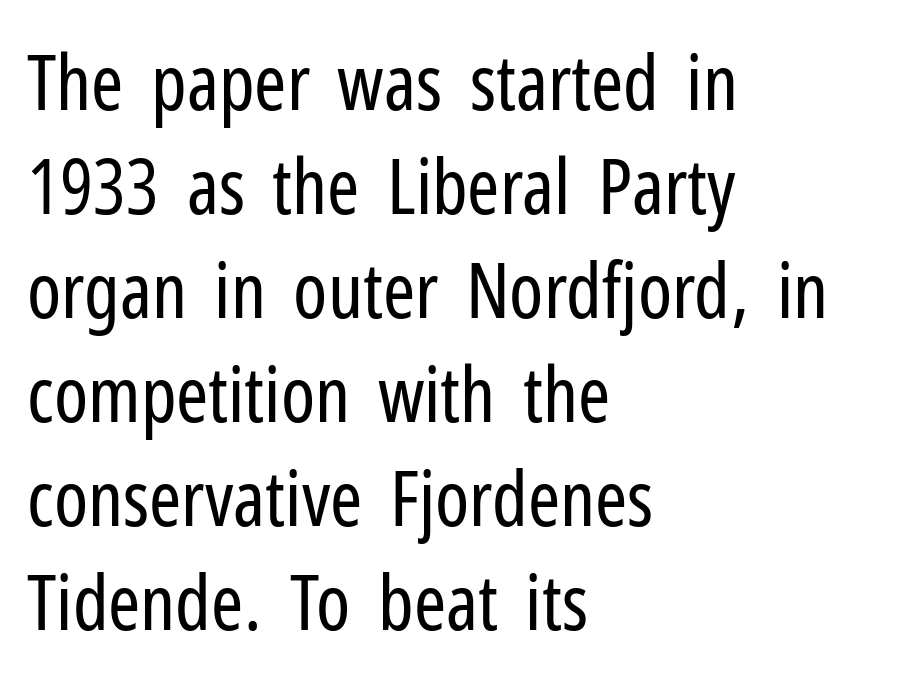
Q: Is the text bold? A: No.
Q: Is the text italic (slanted)? A: No, it is upright.
Q: Is the typeface a serif or a sans-serif typeface? A: Sans-serif.
Q: Is the text underlined? A: No.
Q: How is the paragraph aligned? A: Left-aligned.
Q: Is the spacing between letters normal or unusually wide? A: Normal.
Q: Is the spacing between lines tight, normal or loose? A: Normal.
Q: Width (condensed, normal, or wide)? A: Condensed.
Q: Stroke contrast? A: Low.
Q: x-height? A: Medium.
Q: Monospaced? A: No.
